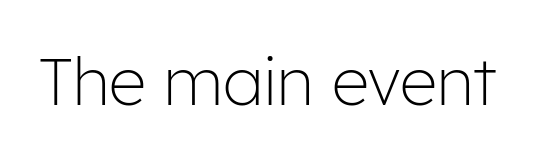
The image shows 66 px light sans-serif type, upright; set normal letter spacing, not underlined; low stroke contrast and a medium x-height.
